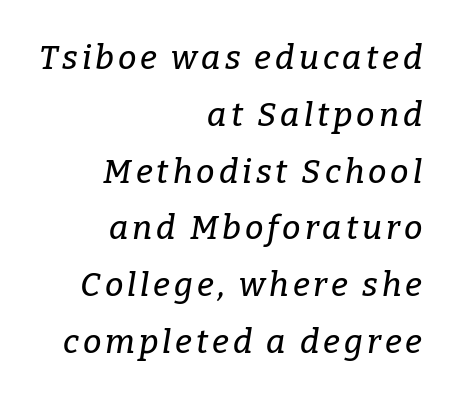
Q: Is the text italic (slanted)? A: Yes, it leans right by about 9 degrees.
Q: Is the typeface a serif or a sans-serif typeface? A: Serif.
Q: Is the text underlined? A: No.
Q: How is the paragraph aligned? A: Right-aligned.
Q: Width (condensed, normal, or wide)? A: Normal.
Q: Stroke contrast? A: Low.
Q: x-height? A: Medium.
Q: Monospaced? A: No.
